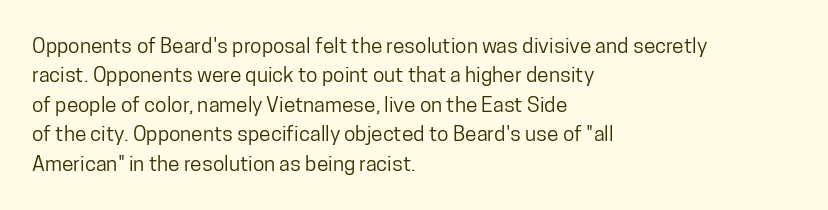
If you drew a ruler down the left edge, every line would touch it. The foot of each line stays bare and open. What's the leading like? Ordinary, nothing unusual. The axis of the letterforms is exactly vertical. Observe the ordinary spacing: letters are neighbours, not strangers.
